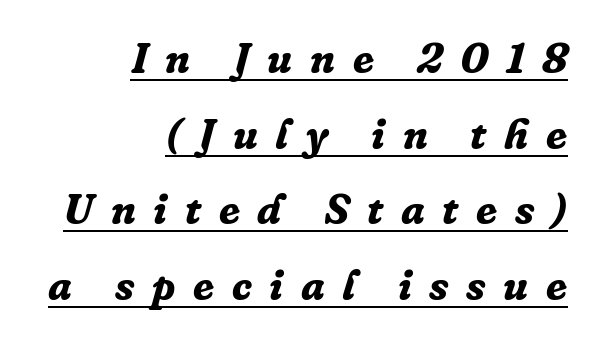
{"serif": "yes", "italic": "yes", "lean": "right", "slant_degrees": 16, "bold": "yes", "weight": "bold", "width": "normal", "stroke_contrast": "low", "x_height": "medium", "monospaced": "no", "underline": "yes", "align": "right", "line_spacing_ratio": 1.8, "letter_spacing": "wide", "letter_spacing_em": 0.42, "glyph_px": 42}
